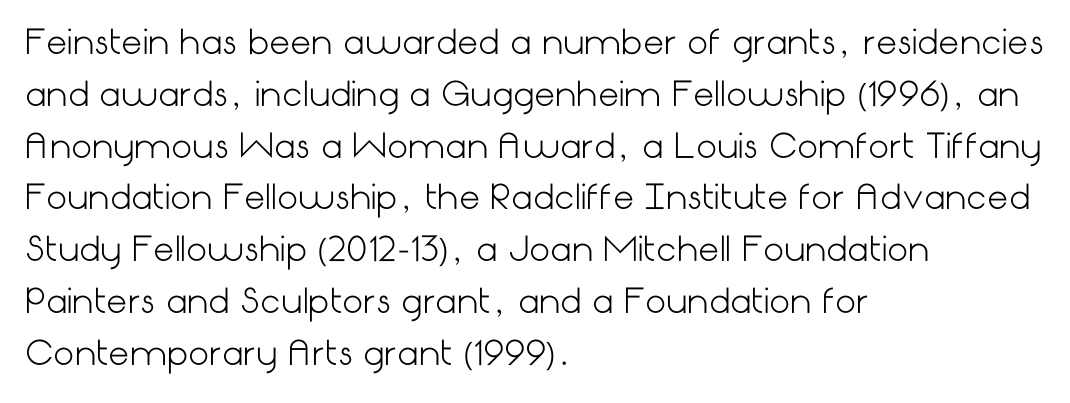
Q: Is the text bold? A: No.
Q: Is the text italic (slanted)? A: No, it is upright.
Q: Is the typeface a serif or a sans-serif typeface? A: Sans-serif.
Q: Is the text underlined? A: No.
Q: How is the paragraph aligned? A: Left-aligned.
Q: Is the spacing between letters normal or unusually wide? A: Normal.
Q: Is the spacing between lines tight, normal or loose? A: Normal.
Q: Width (condensed, normal, or wide)? A: Normal.
Q: Stroke contrast? A: Low.
Q: x-height? A: Medium.
